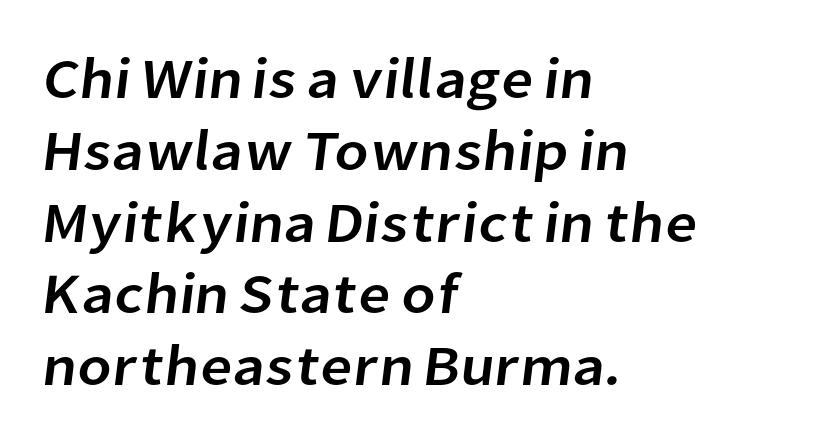
Q: Is the typeface a serif or a sans-serif typeface? A: Sans-serif.
Q: Is the text underlined? A: No.
Q: How is the paragraph aligned? A: Left-aligned.
Q: Is the spacing between letters normal or unusually wide? A: Normal.
Q: Is the spacing between lines tight, normal or loose? A: Normal.
Q: Width (condensed, normal, or wide)? A: Normal.
Q: Stroke contrast? A: Low.
Q: x-height? A: Medium.
Q: Monospaced? A: No.
